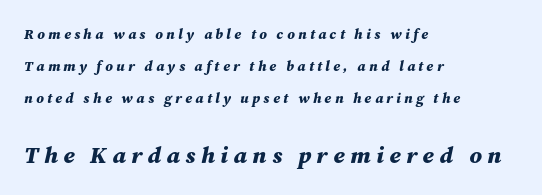
{"italic": "yes", "lean": "right", "slant_degrees": 12, "bold": "yes", "underline": "no", "align": "left", "line_spacing": "loose", "line_spacing_ratio": 2.3, "letter_spacing": "wide", "letter_spacing_em": 0.24, "larger_block": "second", "size_ratio": 1.64, "glyph_px": 23}
